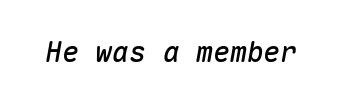
Q: Is the text italic (slanted)? A: Yes, it leans right by about 10 degrees.
Q: Is the text underlined? A: No.
Q: Is the spacing between letters normal or unusually wide? A: Normal.
Q: Width (condensed, normal, or wide)? A: Normal.
Q: Stroke contrast? A: Medium.
Q: x-height? A: Medium.
Q: Monospaced? A: Yes.
